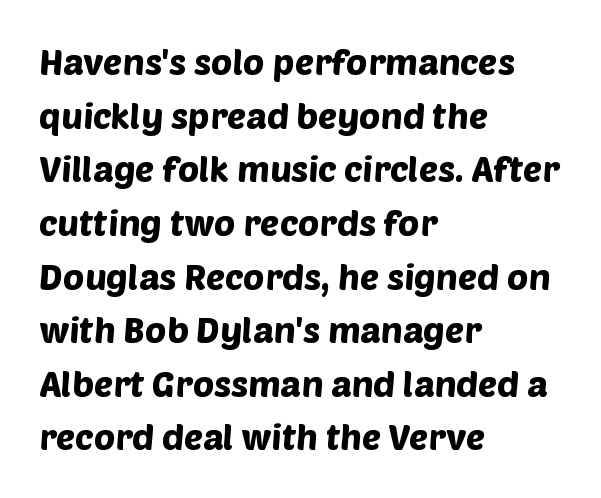
{"serif": "no", "width": "normal", "stroke_contrast": "low", "x_height": "large", "monospaced": "no", "underline": "no", "align": "left", "line_spacing": "normal", "line_spacing_ratio": 1.49, "letter_spacing": "normal", "letter_spacing_em": 0.0, "glyph_px": 36}
